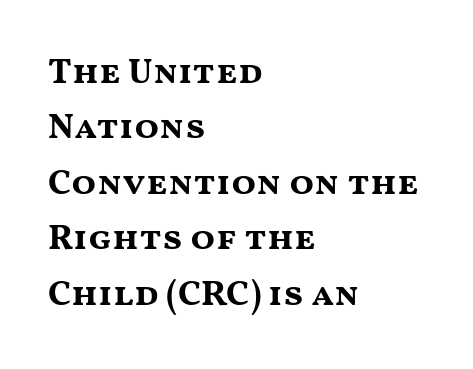
Normally led — the rows are evenly, conventionally spaced. Is the letter spacing exaggerated? No — it looks like the ordinary default. Anything drawn beneath the words? Only blank space. Each line starts at the same left margin while the right side varies. Each glyph is drawn with heavy, bold strokes.
